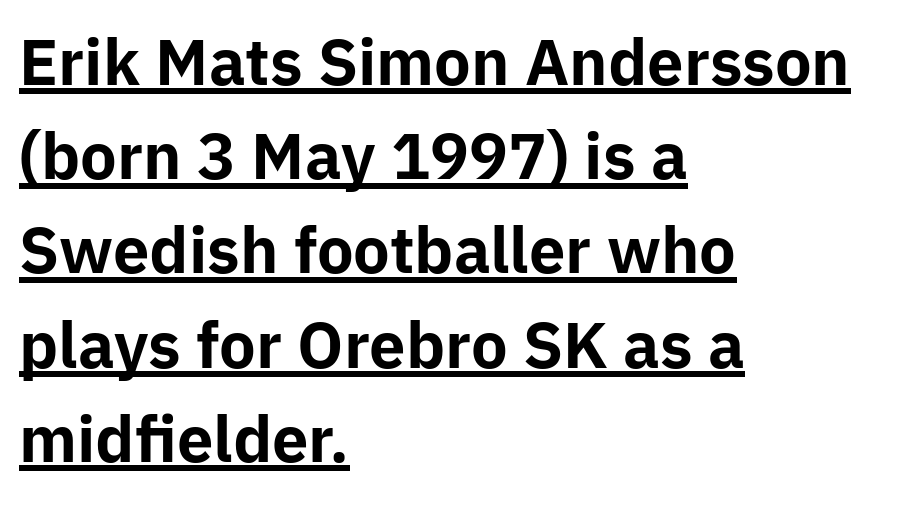
The image shows 62 px bold sans-serif type, upright; set left-aligned, normal line spacing (1.52x), normal letter spacing, underlined; low stroke contrast and a medium x-height.
